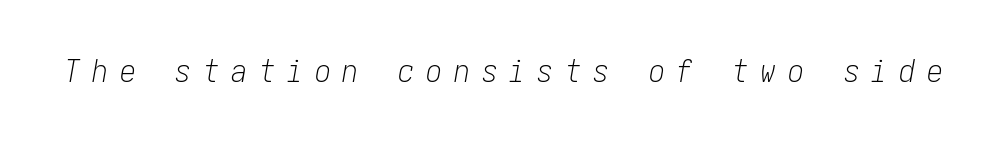
{"italic": "yes", "lean": "right", "slant_degrees": 10, "bold": "no", "weight": "light", "width": "condensed", "stroke_contrast": "low", "x_height": "medium", "underline": "no", "letter_spacing": "wide", "letter_spacing_em": 0.37, "glyph_px": 32}
